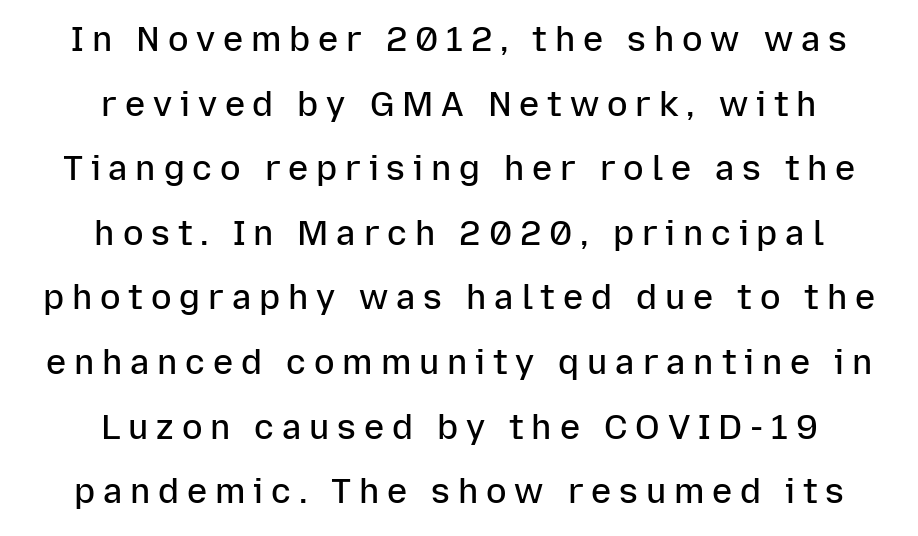
Q: Is the text bold? A: Semi-bold.
Q: Is the text italic (slanted)? A: No, it is upright.
Q: Is the typeface a serif or a sans-serif typeface? A: Sans-serif.
Q: Is the text underlined? A: No.
Q: How is the paragraph aligned? A: Centered.
Q: Is the spacing between letters normal or unusually wide? A: Unusually wide.
Q: Is the spacing between lines tight, normal or loose? A: Loose.
Q: Width (condensed, normal, or wide)? A: Normal.
Q: Stroke contrast? A: Low.
Q: x-height? A: Medium.
Q: Monospaced? A: No.
